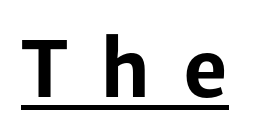
{"serif": "no", "italic": "no", "bold": "yes", "weight": "bold", "width": "normal", "stroke_contrast": "low", "x_height": "medium", "monospaced": "no", "underline": "yes", "letter_spacing": "wide", "letter_spacing_em": 0.42, "glyph_px": 77}
